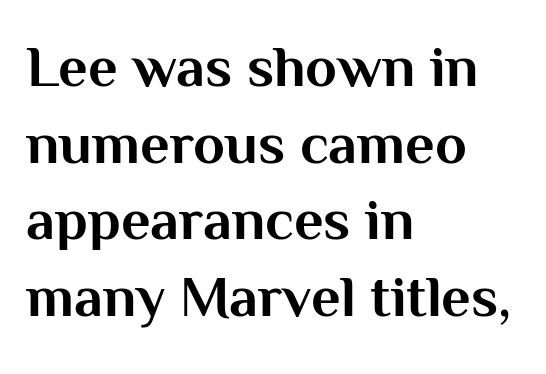
Check where the strokes stop: nothing finishes them off — pure sans. Honestly, there is no underline to notice here at all. The rendering uses a bold face; every stroke is thick and dark. The type sits square on the baseline with zero lean. Is the letter spacing exaggerated? No — it looks like the ordinary default.
